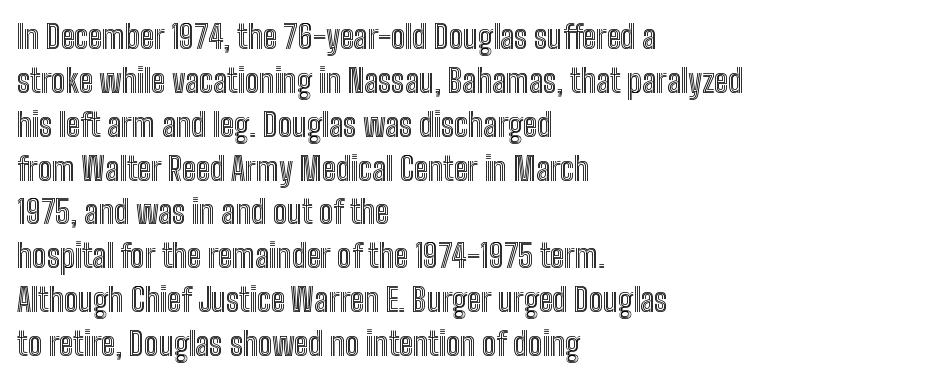
Q: Is the text italic (slanted)? A: No, it is upright.
Q: Is the text underlined? A: No.
Q: How is the paragraph aligned? A: Left-aligned.
Q: Is the spacing between letters normal or unusually wide? A: Normal.
Q: Is the spacing between lines tight, normal or loose? A: Normal.
Q: Width (condensed, normal, or wide)? A: Condensed.
Q: x-height? A: Medium.
Q: Monospaced? A: No.
